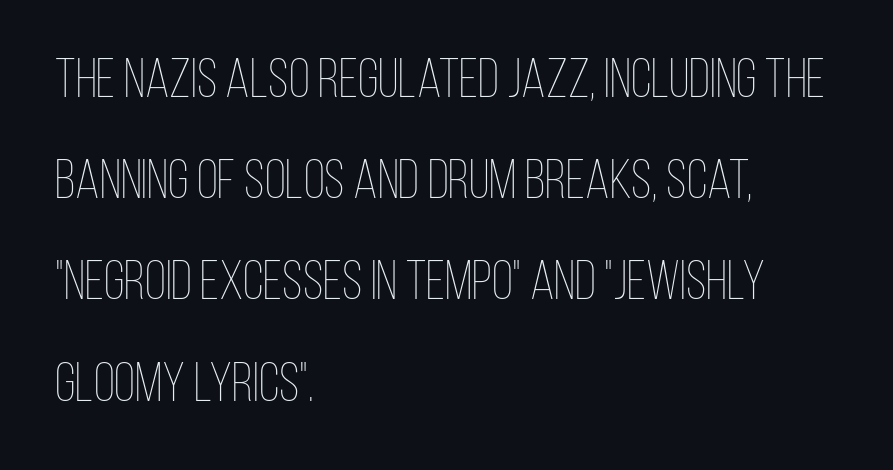
Heaviness? Minimal to ordinary, like unemphasized prose. Is the block centered? No — it sits flush against the left margin. This sample uses plain, unmodified letter spacing. Check the space under the baseline: it is left empty. Upright lettering throughout.
